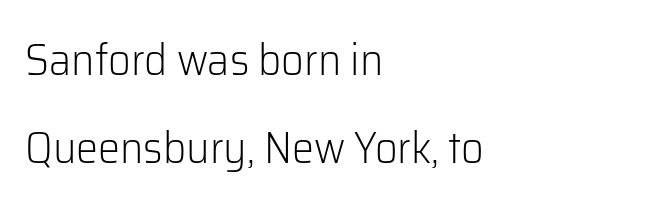
The image shows 44 px light sans-serif type, upright; set left-aligned, loose line spacing (2.01x), normal letter spacing, not underlined; low stroke contrast and a medium x-height.
